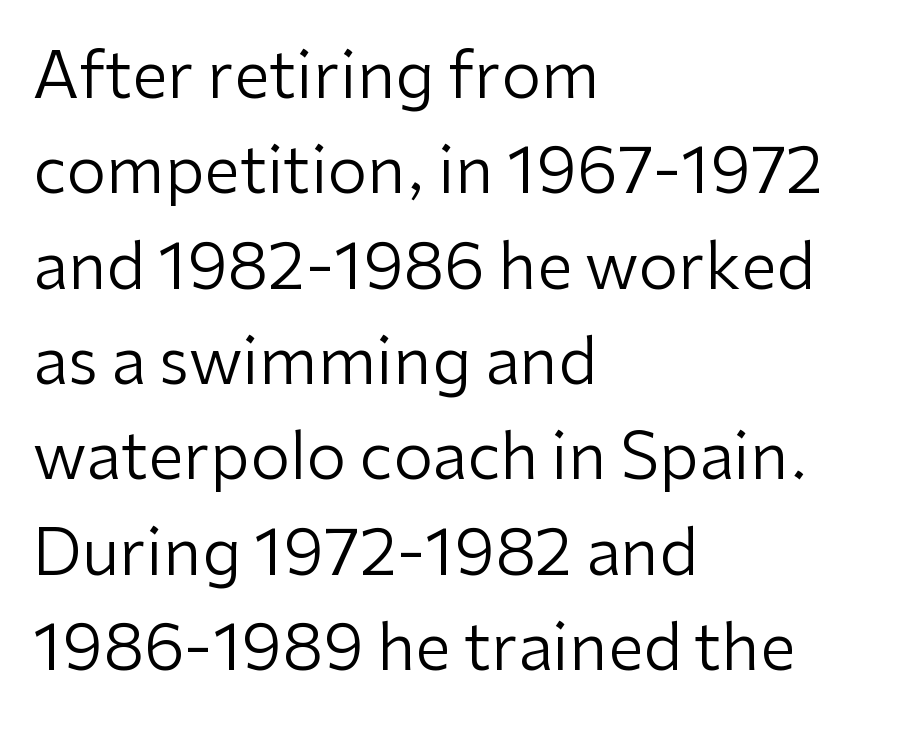
The image shows 64 px regular-weight sans-serif type, upright; set left-aligned, normal line spacing (1.49x), normal letter spacing, not underlined; low stroke contrast and a medium x-height.
